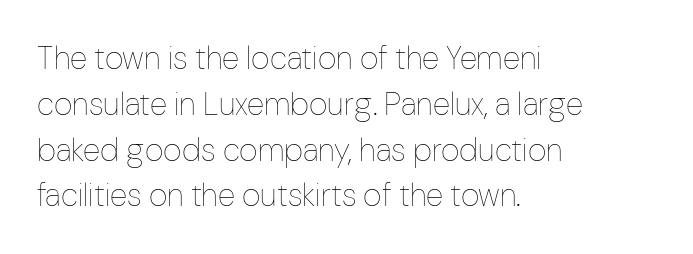
The paragraph shown leans on its left margin. The letterforms sit at book weight or below. The foot of each line stays bare and open. No extra tracking has been applied to these lines. Does the leading feel generous? No, just average.
